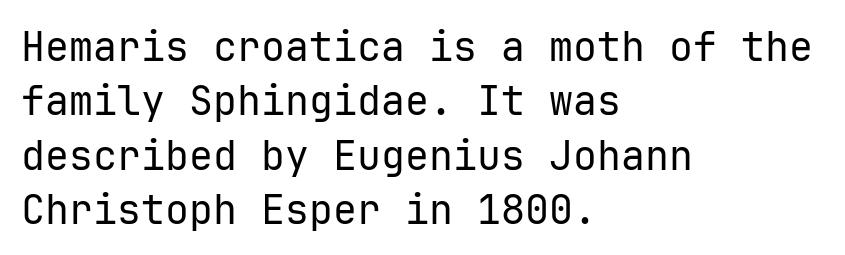
Any mark beneath the type? The region is blank. Leftover space on each line is placed entirely after the last word. On a weight scale, this lands at 450 or below. The typography opts for an upright posture over an oblique one.
